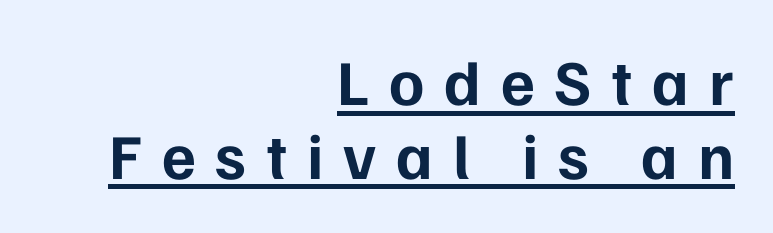
Q: Is the text bold? A: Yes.
Q: Is the text italic (slanted)? A: No, it is upright.
Q: Is the typeface a serif or a sans-serif typeface? A: Sans-serif.
Q: Is the text underlined? A: Yes.
Q: How is the paragraph aligned? A: Right-aligned.
Q: Is the spacing between letters normal or unusually wide? A: Unusually wide.
Q: Is the spacing between lines tight, normal or loose? A: Tight.
Q: Width (condensed, normal, or wide)? A: Normal.
Q: Stroke contrast? A: Low.
Q: x-height? A: Medium.
Q: Monospaced? A: No.
